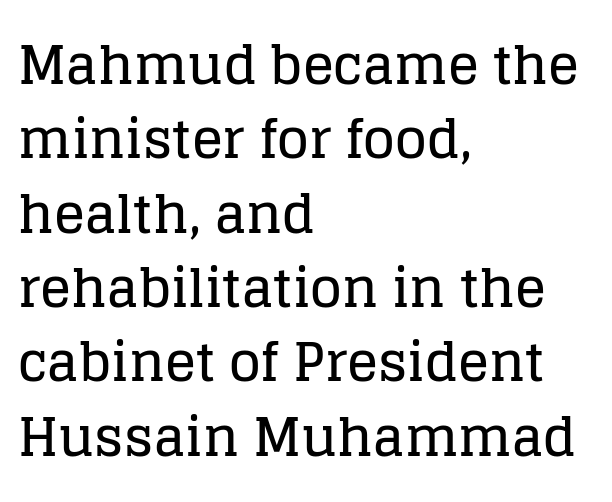
Q: Is the text italic (slanted)? A: No, it is upright.
Q: Is the typeface a serif or a sans-serif typeface? A: Serif.
Q: Is the text underlined? A: No.
Q: How is the paragraph aligned? A: Left-aligned.
Q: Is the spacing between letters normal or unusually wide? A: Normal.
Q: Is the spacing between lines tight, normal or loose? A: Normal.
Q: Width (condensed, normal, or wide)? A: Normal.
Q: Stroke contrast? A: Low.
Q: x-height? A: Large.
Q: Monospaced? A: No.
